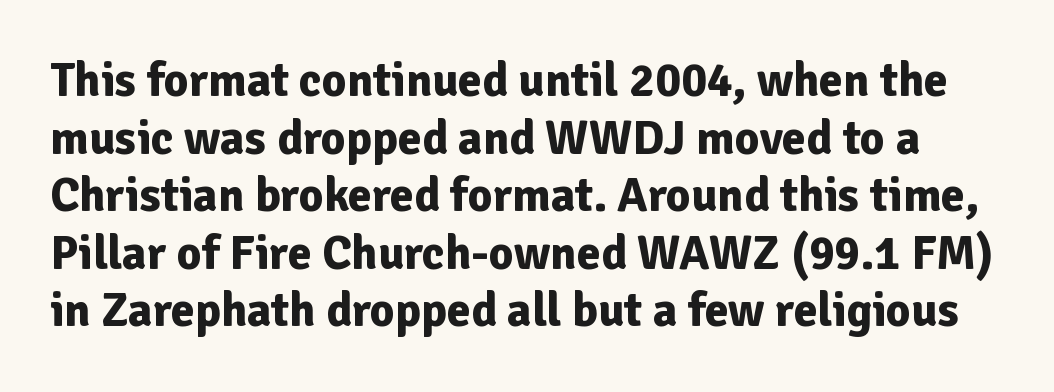
{"serif": "no", "italic": "no", "bold": "yes", "weight": "bold", "width": "normal", "stroke_contrast": "low", "x_height": "medium", "monospaced": "no", "underline": "no", "line_spacing_ratio": 1.2, "letter_spacing": "normal", "letter_spacing_em": 0.0, "glyph_px": 48}
